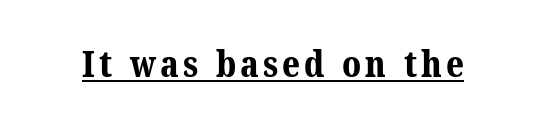
Q: Is the text bold? A: Yes.
Q: Is the typeface a serif or a sans-serif typeface? A: Serif.
Q: Is the text underlined? A: Yes.
Q: Width (condensed, normal, or wide)? A: Normal.
Q: Stroke contrast? A: Medium.
Q: x-height? A: Medium.
Q: Monospaced? A: No.
